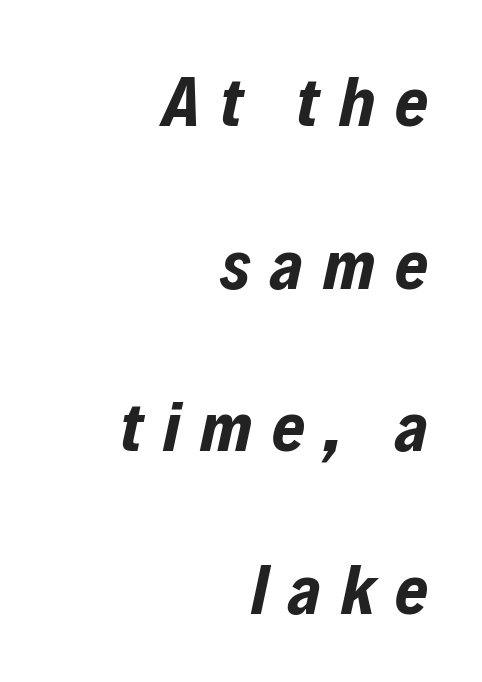
The passage shown is typed in a proportional face where columns would drift. Letter spacing: wide. The foot of each line stays bare and open. Weight check: bold — yes, fully.
